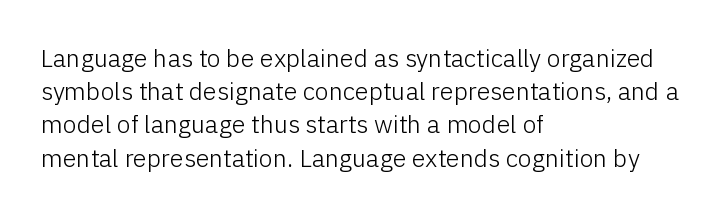
The image shows 25 px text type, upright; set left-aligned, normal line spacing (1.33x), normal letter spacing, not underlined.
